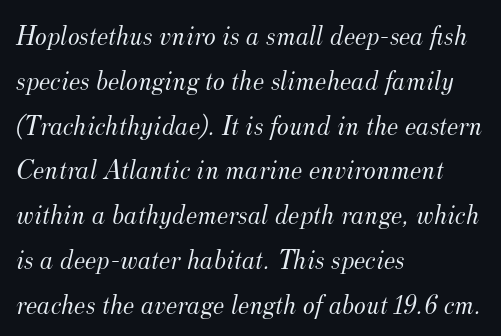
{"serif": "yes", "italic": "yes", "lean": "right", "slant_degrees": 12, "bold": "no", "weight": "light", "width": "normal", "stroke_contrast": "medium", "x_height": "small", "monospaced": "no", "underline": "no", "align": "left", "line_spacing": "normal", "line_spacing_ratio": 1.6, "letter_spacing": "normal", "letter_spacing_em": 0.0, "glyph_px": 28}
